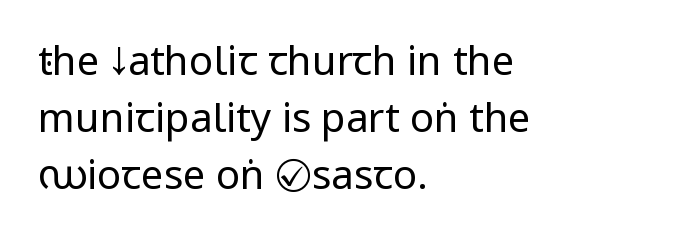
Bare-footed words on every line. These lines stack with their left ends in a neat column. Heft: none added — not bold. Note the varied advance widths — an 'i' is clearly narrower than an 'm'.
